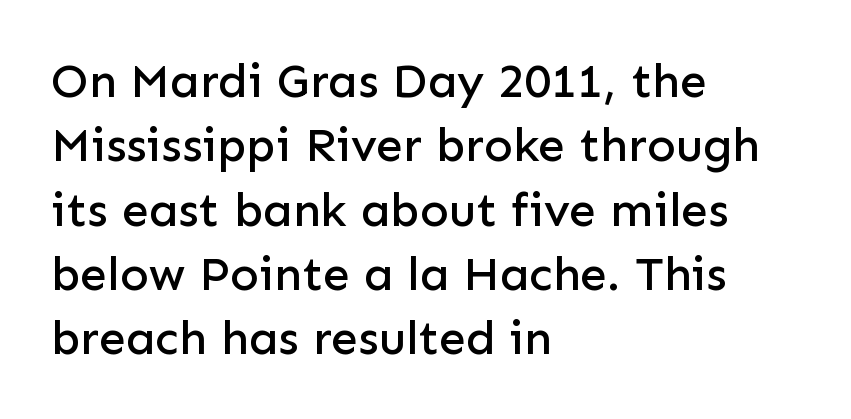
{"serif": "no", "italic": "no", "width": "normal", "stroke_contrast": "low", "x_height": "medium", "monospaced": "no", "underline": "no", "align": "left", "line_spacing": "normal", "line_spacing_ratio": 1.34, "letter_spacing": "normal", "letter_spacing_em": 0.0, "glyph_px": 48}
